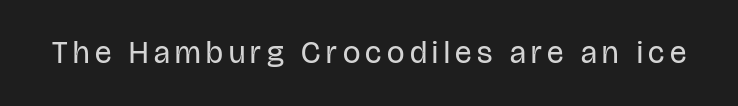
Q: Is the text bold? A: No.
Q: Is the text italic (slanted)? A: No, it is upright.
Q: Is the typeface a serif or a sans-serif typeface? A: Sans-serif.
Q: Is the text underlined? A: No.
Q: Width (condensed, normal, or wide)? A: Condensed.
Q: Stroke contrast? A: Low.
Q: x-height? A: Large.
Q: Monospaced? A: No.
